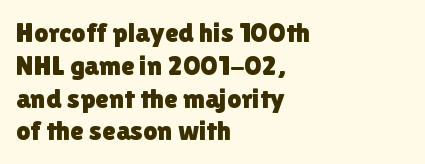
Classification — sans serif. Upright lettering throughout. Casual observation: everything's shoved over to the left. Lines of text with bare space underneath.
